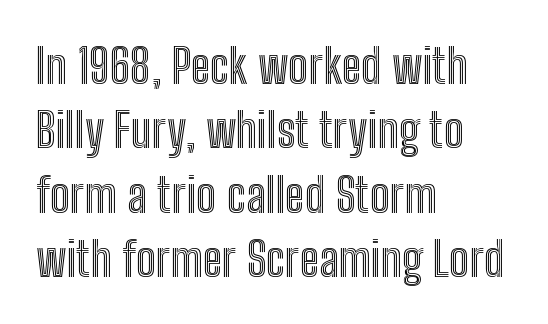
Q: Is the text italic (slanted)? A: No, it is upright.
Q: Is the text underlined? A: No.
Q: How is the paragraph aligned? A: Left-aligned.
Q: Is the spacing between letters normal or unusually wide? A: Normal.
Q: Is the spacing between lines tight, normal or loose? A: Normal.
Q: Width (condensed, normal, or wide)? A: Condensed.
Q: x-height? A: Medium.
Q: Monospaced? A: No.
